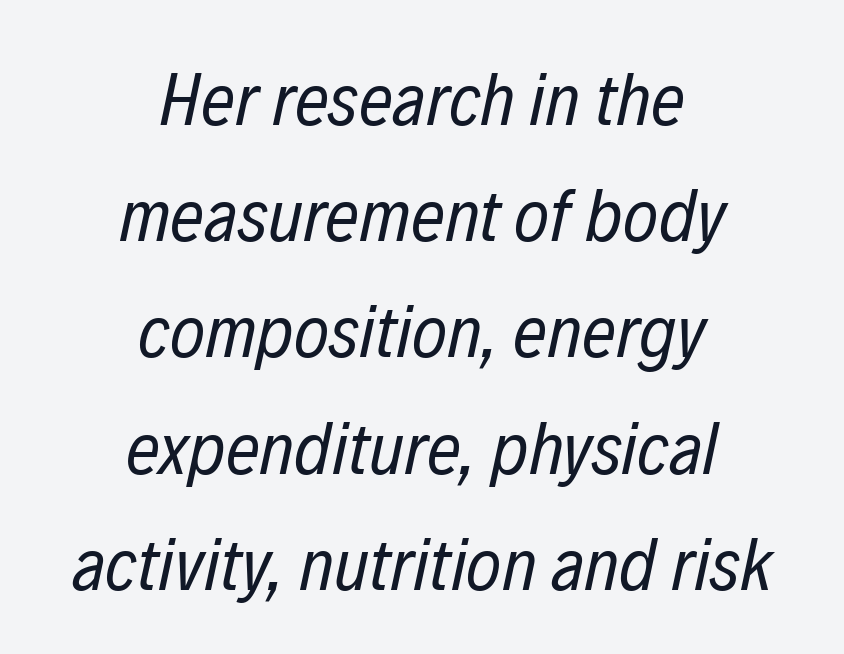
Tracking value appears to be zero — textbook default spacing. A typesetter would mark this as italic. Reading down the block, each line starts at a different indent, mirrored at its end. The face used here is proportionally spaced, like ordinary book or web type. Glance below the letters and you will spot only blank space.
